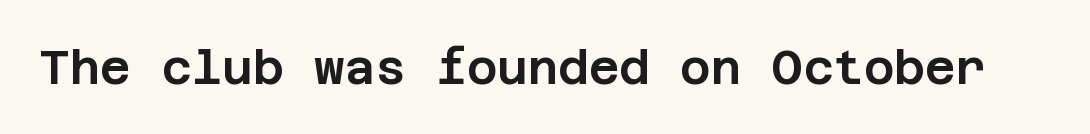
The image shows 47 px sans-serif type, upright; set normal letter spacing, not underlined; low stroke contrast and a large x-height.
